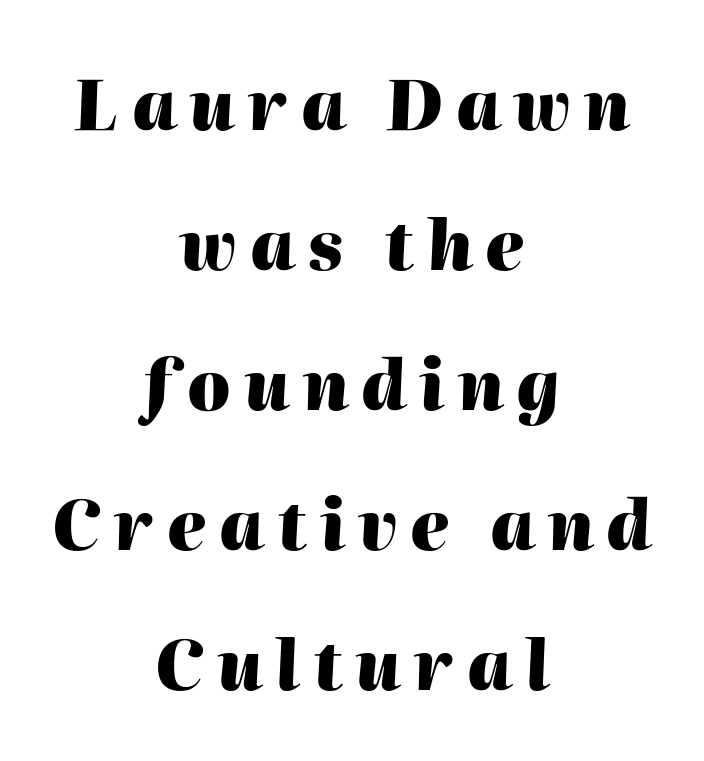
Is there much room between lines? Yes — plenty of vertical air separates them. The rendering applies a slant to the glyphs. Every letter is thick-stroked: bold, no question. Neither beginnings nor endings align; midpoints do. Each row of text sits above clean, open space. Each letter keeps its own natural width here, so spacing adapts to shape.
